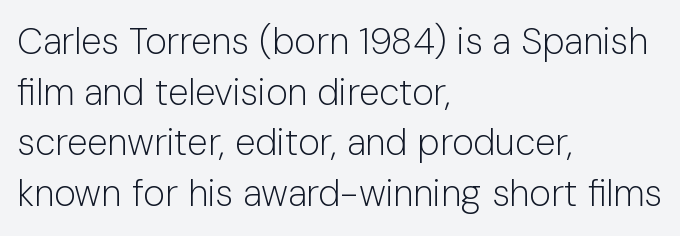
The image shows 37 px light sans-serif type, upright; set left-aligned, normal line spacing (1.37x), normal letter spacing, not underlined; low stroke contrast and a medium x-height.
